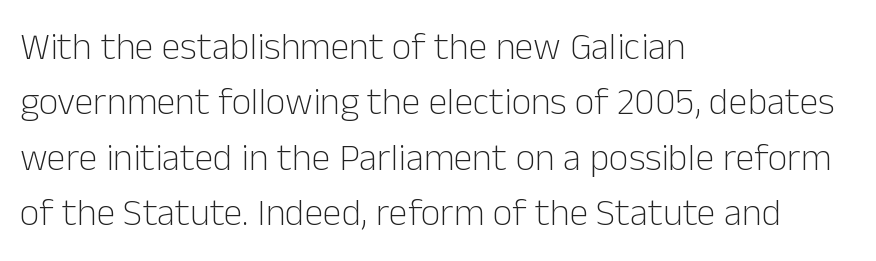
The image shows 38 px light sans-serif type, upright; set left-aligned, normal line spacing (1.46x), normal letter spacing, not underlined; low stroke contrast and a medium x-height.
